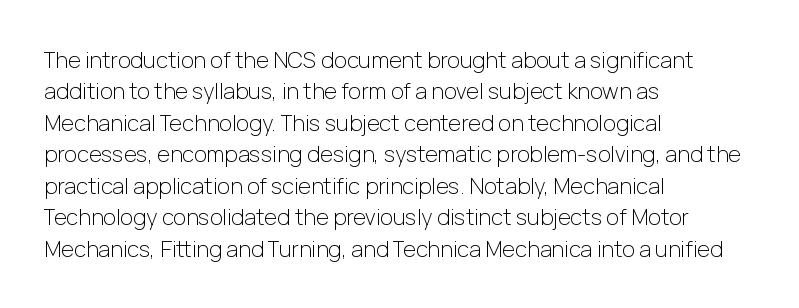
Q: Is the text bold? A: No.
Q: Is the text italic (slanted)? A: No, it is upright.
Q: Is the text underlined? A: No.
Q: How is the paragraph aligned? A: Left-aligned.
Q: Is the spacing between letters normal or unusually wide? A: Normal.
Q: Is the spacing between lines tight, normal or loose? A: Normal.
